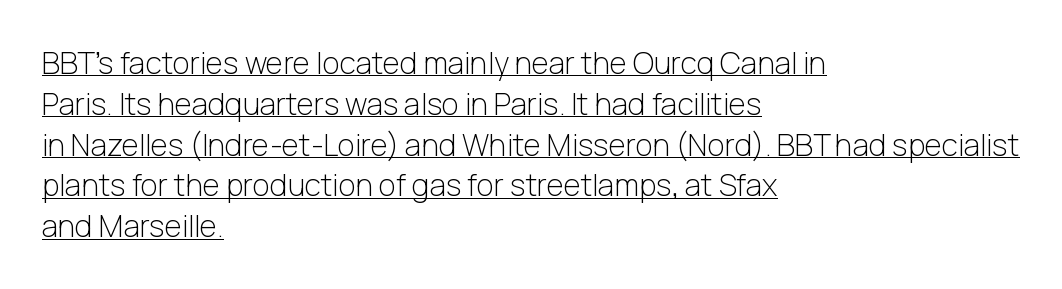
Vertically, the passage feels balanced, rows spaced as you'd expect. Glance below the letters and you will spot a drawn line. The rendering anchors every line to the left-hand side. Varying glyph widths throughout — classic text-font behaviour.
